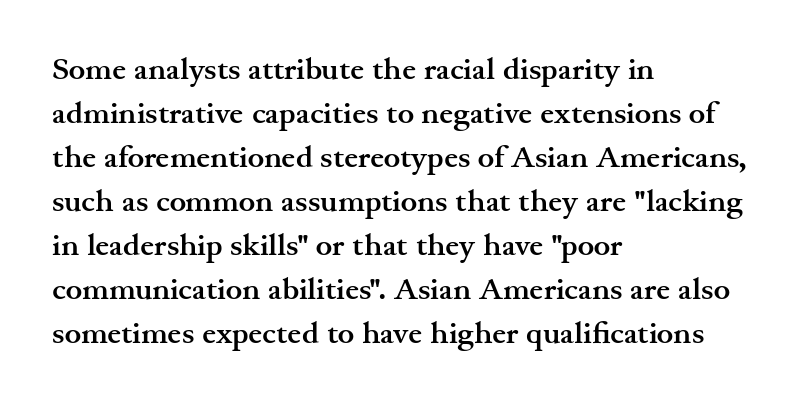
{"serif": "yes", "italic": "no", "bold": "yes", "weight": "semibold", "width": "wide", "stroke_contrast": "medium", "x_height": "small", "monospaced": "no", "underline": "no", "align": "left", "line_spacing": "normal", "line_spacing_ratio": 1.42, "letter_spacing": "normal", "letter_spacing_em": 0.0, "glyph_px": 31}
